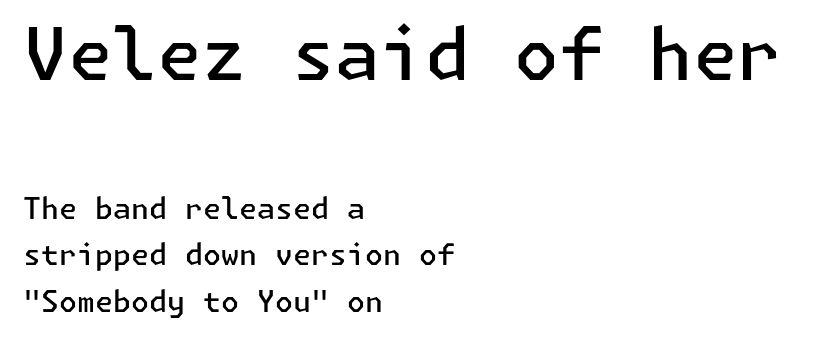
Letterform terminals end flat and unadorned throughout the passage. Size contrast runs from large at the top to small at the bottom. The rendering keeps characters at their native spacing. Leftover space on each line is placed entirely after the last word. The string is rendered with underlining switched off.
